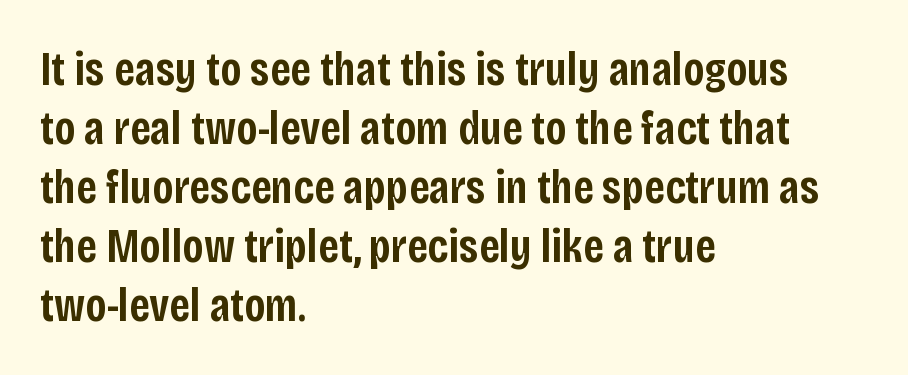
{"serif": "no", "italic": "no", "bold": "semi", "weight": "semibold", "width": "condensed", "stroke_contrast": "low", "x_height": "large", "monospaced": "no", "underline": "no", "align": "left", "line_spacing_ratio": 1.23, "letter_spacing": "normal", "letter_spacing_em": 0.0, "glyph_px": 48}
